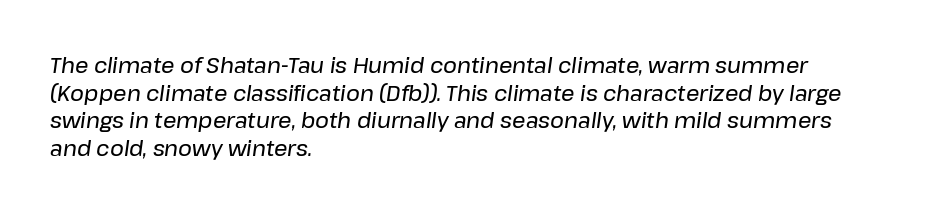
The designer left line spacing at the default. Words float on clear page, feet unadorned. The paragraph has a hard left edge and a soft right edge. There is no visible air inserted between adjacent glyphs. Compared with ordinary roman type, these characters are visibly tilted.
